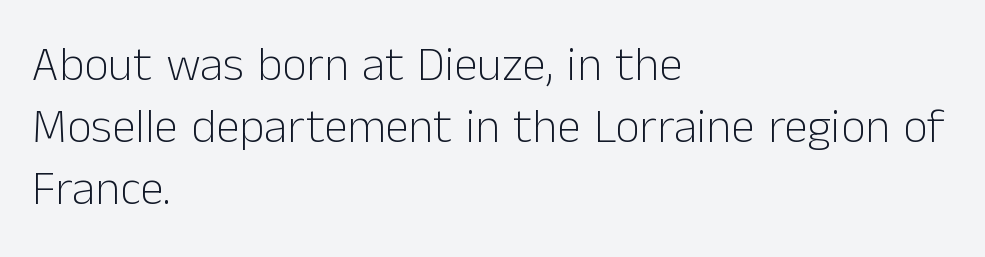
{"serif": "no", "italic": "no", "bold": "no", "weight": "light", "width": "normal", "stroke_contrast": "low", "x_height": "medium", "monospaced": "no", "underline": "no", "align": "left", "line_spacing": "normal", "line_spacing_ratio": 1.29, "letter_spacing": "normal", "letter_spacing_em": 0.0, "glyph_px": 48}
